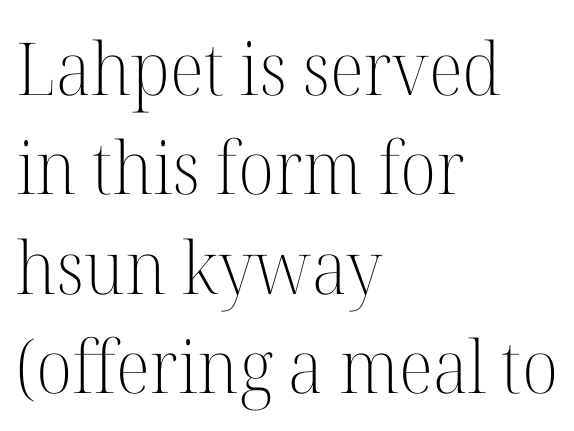
{"serif": "yes", "italic": "no", "bold": "no", "weight": "light", "width": "normal", "stroke_contrast": "high", "x_height": "medium", "monospaced": "no", "underline": "no", "align": "left", "line_spacing": "normal", "line_spacing_ratio": 1.36, "letter_spacing": "normal", "letter_spacing_em": 0.0, "glyph_px": 73}
